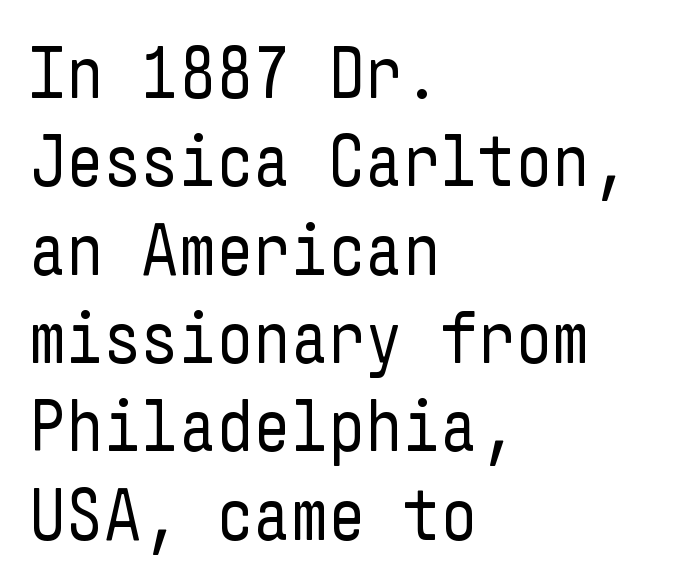
The image shows 73 px regular-weight, condensed sans-serif type, upright; set left-aligned, line spacing 1.21x, normal letter spacing, not underlined; low stroke contrast and a medium x-height.
